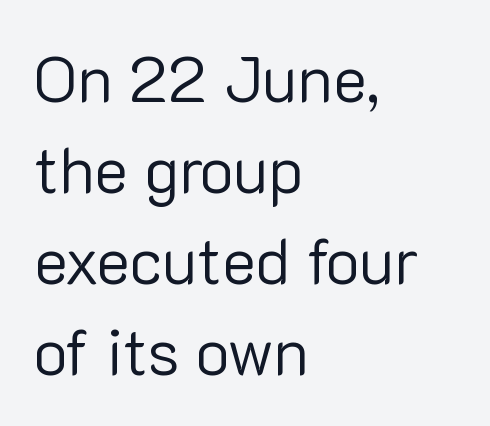
Q: Is the text bold? A: No.
Q: Is the text italic (slanted)? A: No, it is upright.
Q: Is the typeface a serif or a sans-serif typeface? A: Sans-serif.
Q: Is the text underlined? A: No.
Q: How is the paragraph aligned? A: Left-aligned.
Q: Is the spacing between letters normal or unusually wide? A: Normal.
Q: Is the spacing between lines tight, normal or loose? A: Normal.
Q: Width (condensed, normal, or wide)? A: Normal.
Q: Stroke contrast? A: Low.
Q: x-height? A: Medium.
Q: Monospaced? A: No.
